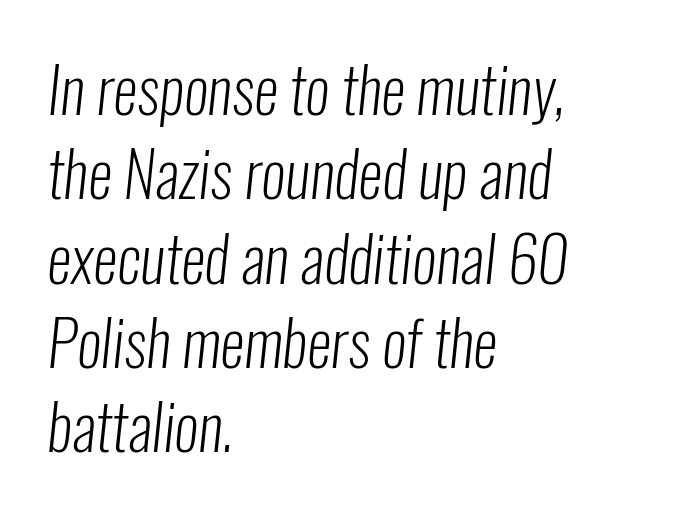
{"serif": "no", "bold": "no", "weight": "light", "width": "condensed", "stroke_contrast": "low", "x_height": "medium", "monospaced": "no", "underline": "no", "align": "left", "line_spacing": "normal", "line_spacing_ratio": 1.36, "letter_spacing": "normal", "letter_spacing_em": 0.0, "glyph_px": 62}
